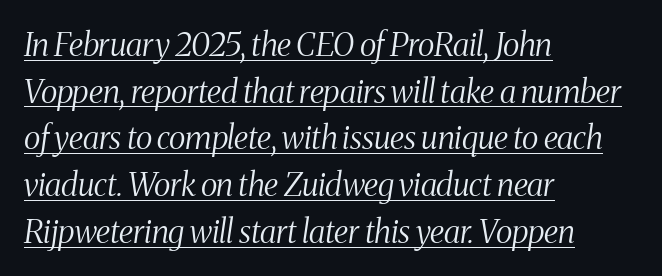
This rendering employs a face with finishing strokes, i.e., a serif. Each word holds together tightly as a unit, with standard inter-letter gaps. The text carries the slant typical of an italic or oblique font. These lines are set flush left with a ragged right edge.
